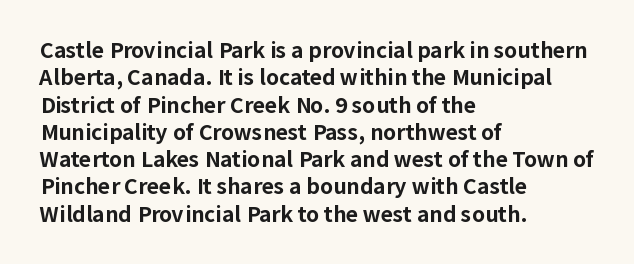
{"italic": "no", "bold": "yes", "underline": "no", "align": "left", "line_spacing": "normal", "line_spacing_ratio": 1.3, "letter_spacing": "normal", "letter_spacing_em": 0.0, "glyph_px": 21}
